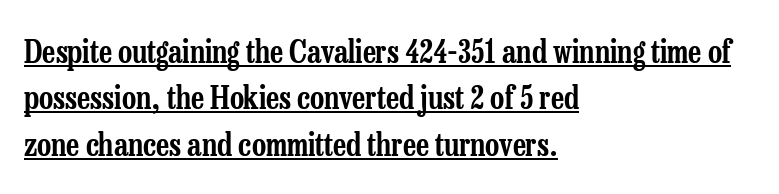
The image shows 31 px condensed serif type, upright; set left-aligned, normal line spacing (1.5x), normal letter spacing, underlined; low stroke contrast and a medium x-height.
